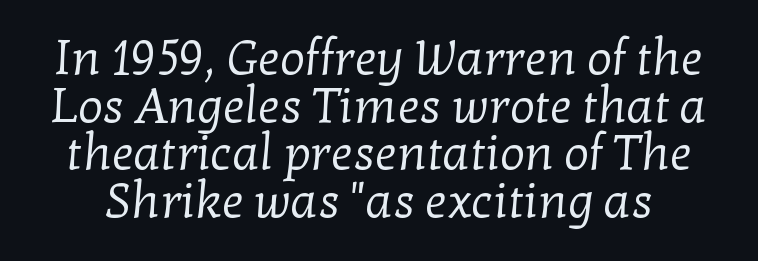
The image shows 49 px regular-weight serif type; set tight line spacing (0.97x), normal letter spacing, not underlined; low stroke contrast and a medium x-height.
